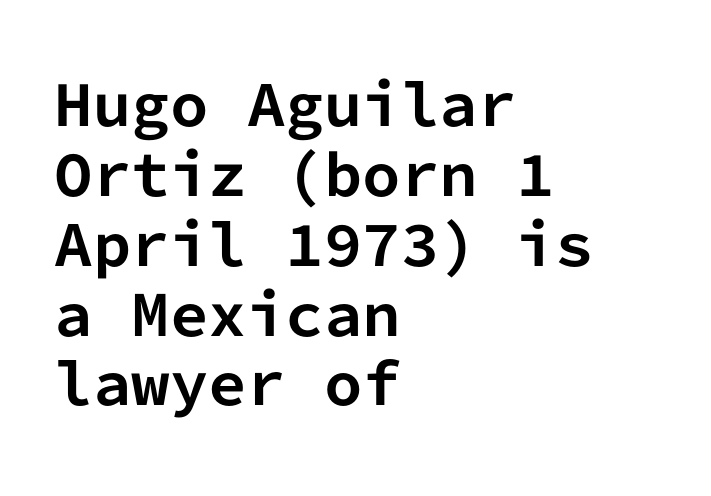
Q: Is the text bold? A: Yes.
Q: Is the text italic (slanted)? A: No, it is upright.
Q: Is the typeface a serif or a sans-serif typeface? A: Sans-serif.
Q: Is the text underlined? A: No.
Q: How is the paragraph aligned? A: Left-aligned.
Q: Is the spacing between letters normal or unusually wide? A: Normal.
Q: Is the spacing between lines tight, normal or loose? A: Normal.
Q: Width (condensed, normal, or wide)? A: Normal.
Q: Stroke contrast? A: Low.
Q: x-height? A: Medium.
Q: Monospaced? A: Yes.
